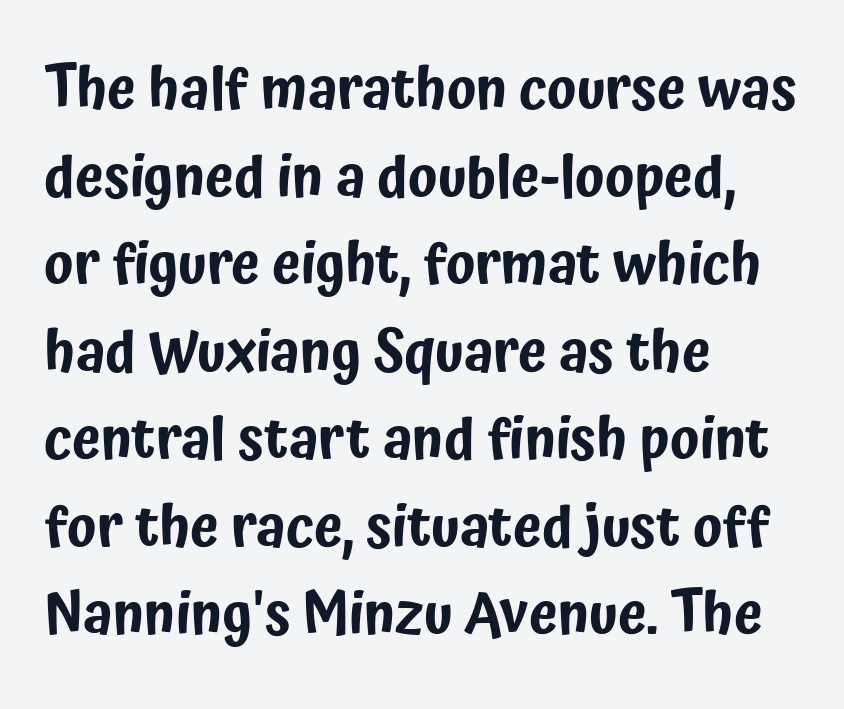
The image shows 58 px condensed sans-serif type, upright; set left-aligned, normal line spacing (1.51x), normal letter spacing, not underlined; low stroke contrast and a medium x-height.
